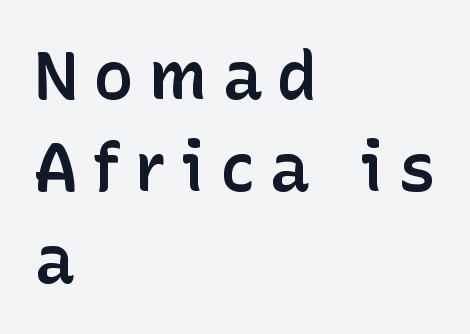
{"serif": "no", "italic": "no", "bold": "semi", "weight": "semibold", "width": "normal", "stroke_contrast": "low", "x_height": "medium", "monospaced": "no", "underline": "no", "align": "left", "line_spacing": "normal", "line_spacing_ratio": 1.35, "letter_spacing": "wide", "letter_spacing_em": 0.22, "glyph_px": 68}
